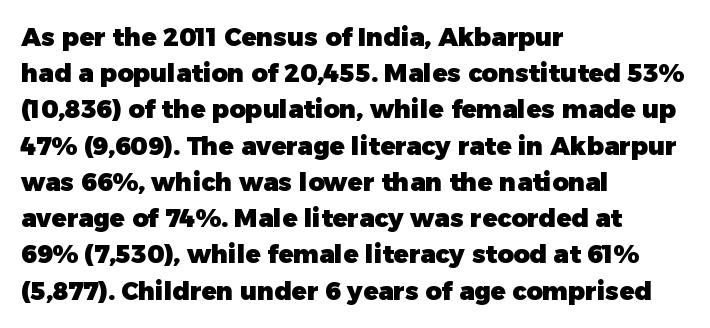
Typesetter's note: full bold, strokes at maximum text heaviness. Rendered with straight, roman letterforms. The line-height multiplier appears to be the usual default. Words appear dense and cohesive because spacing is normal. A student would call this left alignment; a typographer would say flush left, rag right. The baseline area is clear.
